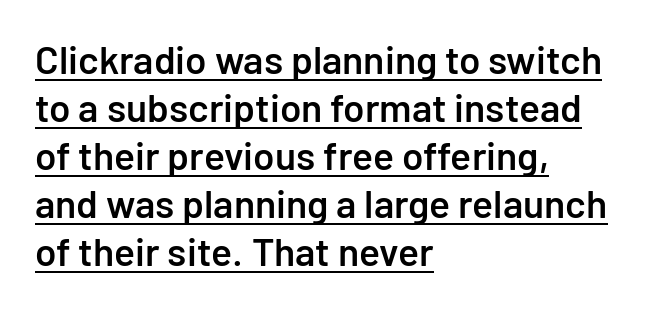
A continuous stroke trails under the words, as in a hyperlink. These lines are rendered in a variable-pitch font. As a designer I'd log this as weight 600, semibold. Alignment: flush left. No feet cap the strokes, marking this as sans-serif type. The typography opts for an upright posture over an oblique one.
